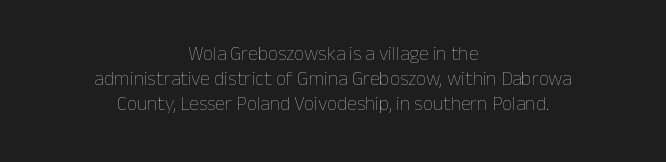
Q: Is the text bold? A: No.
Q: Is the text italic (slanted)? A: No, it is upright.
Q: Is the text underlined? A: No.
Q: How is the paragraph aligned? A: Centered.
Q: Is the spacing between letters normal or unusually wide? A: Normal.
Q: Is the spacing between lines tight, normal or loose? A: Normal.
